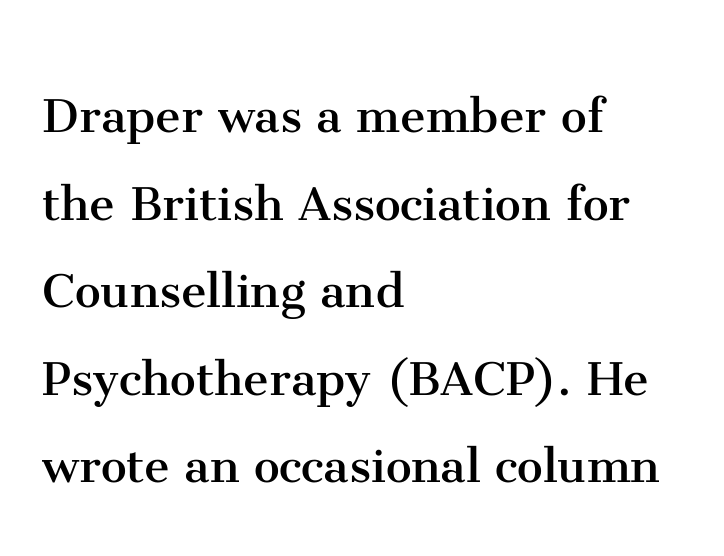
Does extra space separate the letters? No, they use regular spacing. Each letter keeps its own natural width here, so spacing adapts to shape. This is not heavy type; no bold has been used. Compared with typical paragraphs, the rows here are spaced about the same.
